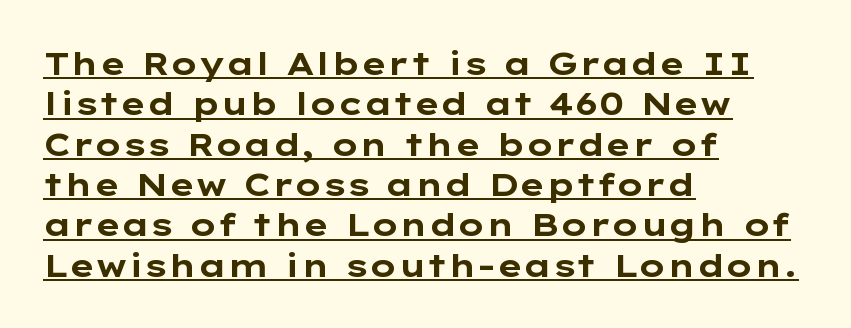
Q: Is the text bold? A: Yes.
Q: Is the text italic (slanted)? A: No, it is upright.
Q: Is the typeface a serif or a sans-serif typeface? A: Sans-serif.
Q: Is the text underlined? A: Yes.
Q: How is the paragraph aligned? A: Left-aligned.
Q: Is the spacing between letters normal or unusually wide? A: Normal.
Q: Is the spacing between lines tight, normal or loose? A: Normal.
Q: Width (condensed, normal, or wide)? A: Wide.
Q: Stroke contrast? A: Low.
Q: x-height? A: Medium.
Q: Monospaced? A: No.
